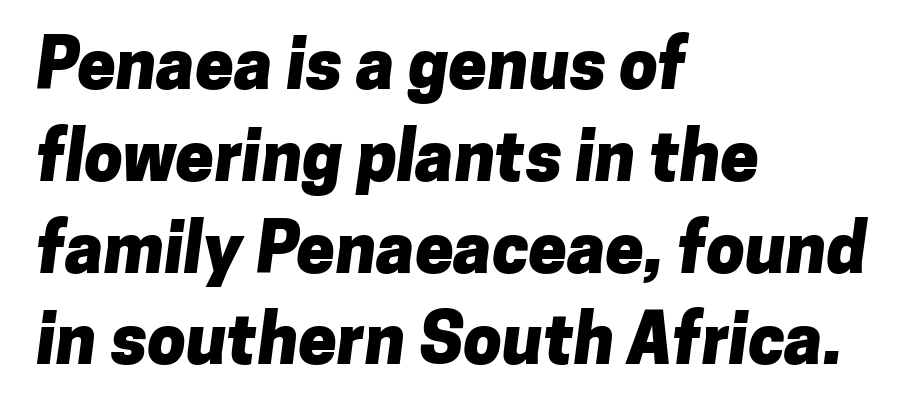
Horizontal alignment here is leftward, the default for most running prose. Vertical spacing — default. You could not count columns in this text — the font is proportionally spaced. Type without underlining.
